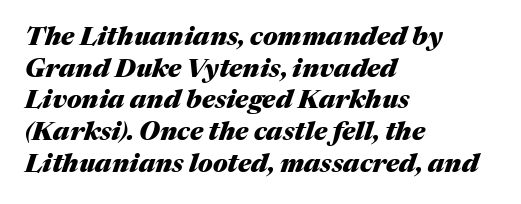
The tracking reads as untouched default to a designer's eye. Caption: bold face, heavy strokes. The rendering anchors every line to the left-hand side. The typography opts for an oblique posture over an upright one. The specimen omits any rule beneath the text block's lines.
